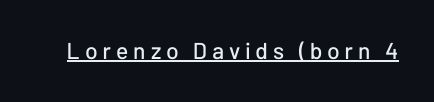
The image shows 23 px text type, upright; set unusually wide letter spacing (+0.21 em), underlined.
